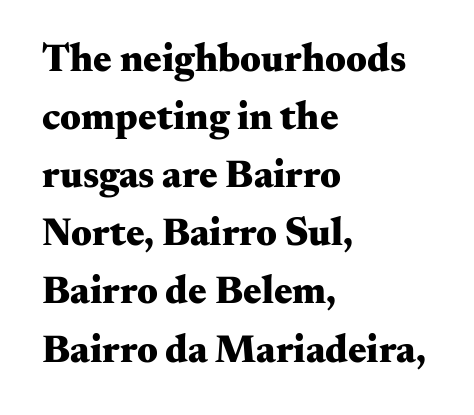
Q: Is the text bold? A: Yes.
Q: Is the text italic (slanted)? A: No, it is upright.
Q: Is the typeface a serif or a sans-serif typeface? A: Serif.
Q: Is the text underlined? A: No.
Q: How is the paragraph aligned? A: Left-aligned.
Q: Is the spacing between letters normal or unusually wide? A: Normal.
Q: Is the spacing between lines tight, normal or loose? A: Normal.
Q: Width (condensed, normal, or wide)? A: Wide.
Q: Stroke contrast? A: Medium.
Q: x-height? A: Small.
Q: Monospaced? A: No.
